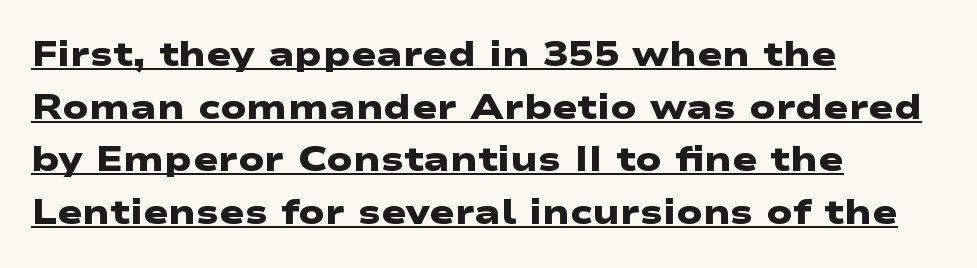
{"serif": "no", "bold": "yes", "weight": "heavy", "width": "wide", "stroke_contrast": "low", "x_height": "medium", "monospaced": "no", "underline": "yes", "align": "left", "line_spacing": "normal", "line_spacing_ratio": 1.55, "letter_spacing": "normal", "letter_spacing_em": 0.0, "glyph_px": 34}
